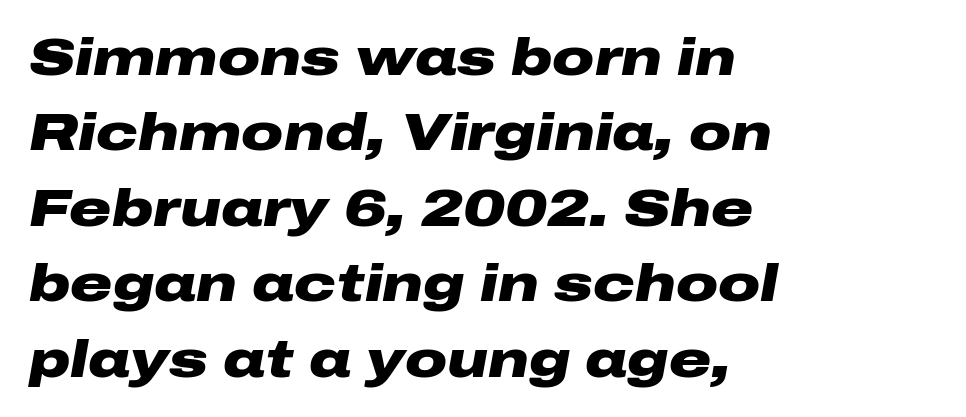
Q: Is the text bold? A: Yes.
Q: Is the text italic (slanted)? A: Yes, it leans right by about 10 degrees.
Q: Is the text underlined? A: No.
Q: How is the paragraph aligned? A: Left-aligned.
Q: Is the spacing between letters normal or unusually wide? A: Normal.
Q: Is the spacing between lines tight, normal or loose? A: Normal.
Q: Width (condensed, normal, or wide)? A: Wide.
Q: Stroke contrast? A: Low.
Q: x-height? A: Medium.
Q: Monospaced? A: No.
